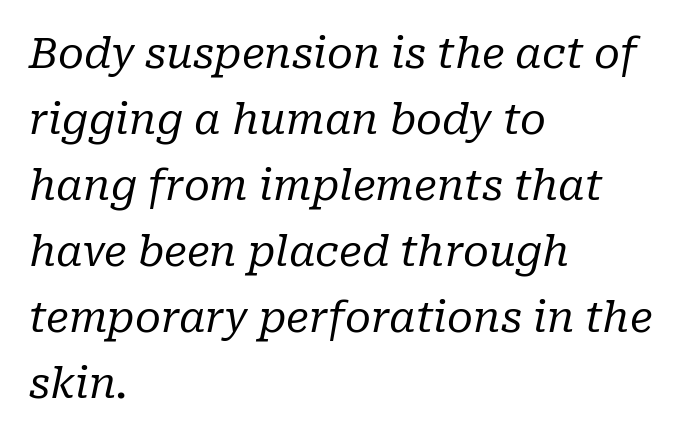
The image shows 42 px regular-weight serif type, italic (leaning right); set left-aligned, normal line spacing (1.57x), normal letter spacing, not underlined; low stroke contrast and a medium x-height.
